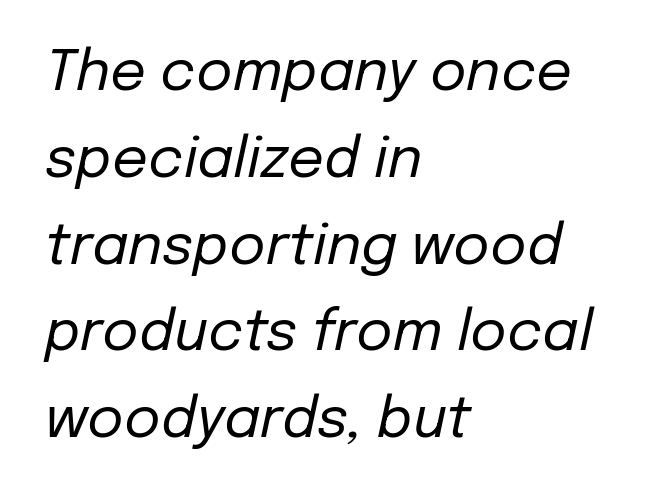
{"italic": "yes", "lean": "right", "slant_degrees": 12, "bold": "no", "weight": "regular", "width": "normal", "stroke_contrast": "low", "x_height": "medium", "monospaced": "no", "underline": "no", "align": "left", "line_spacing": "normal", "line_spacing_ratio": 1.55, "letter_spacing": "normal", "letter_spacing_em": 0.0, "glyph_px": 56}
